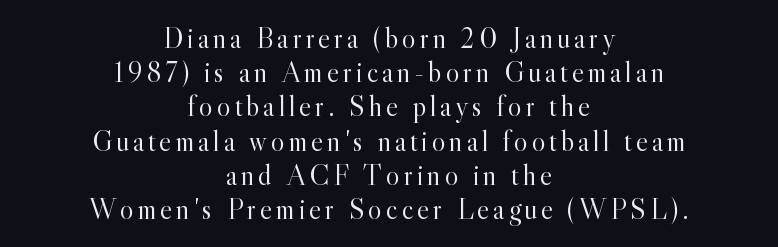
The image shows 29 px light serif type, upright; set centered, line spacing 1.18x, not underlined; a small x-height.
